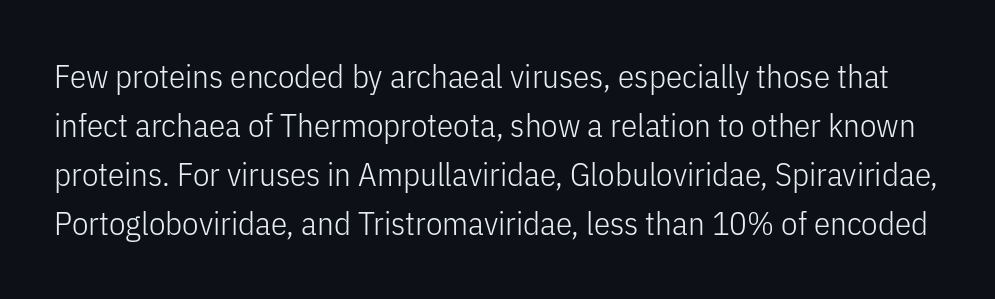
The image shows 33 px light, condensed sans-serif type, upright; set normal line spacing (1.48x), normal letter spacing, not underlined; low stroke contrast and a medium x-height.
